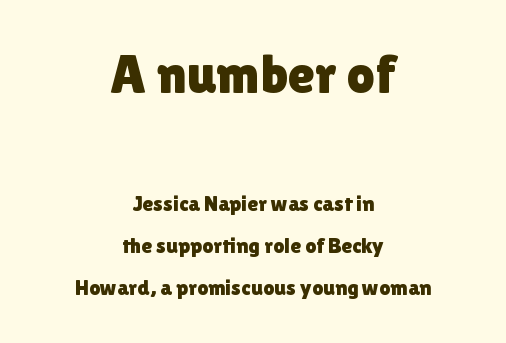
The characters display no serif detailing; their extremities are plain. Reading top to bottom, the characters get smaller at the block break. Vertically, the passage feels expansive, rows floating well apart. Caption: standard tracking, unaltered. Does the copy run flush right? No — it is centered line by line.
